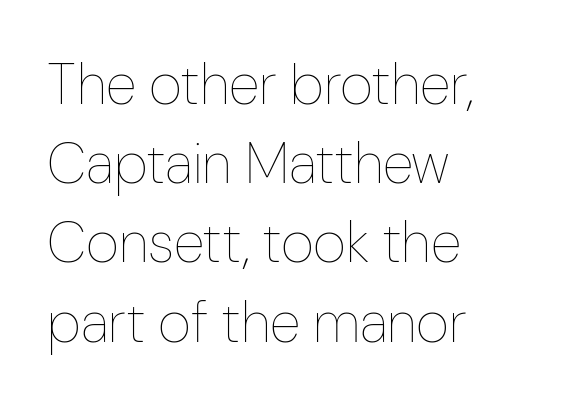
The gap between lines stays unmarked. Stems here are at most as thick as an everyday book face. Words appear dense and cohesive because spacing is normal. The rendering uses a moderate line-height, typical for paragraphs. The passage shown is typed in a proportional face where columns would drift.
